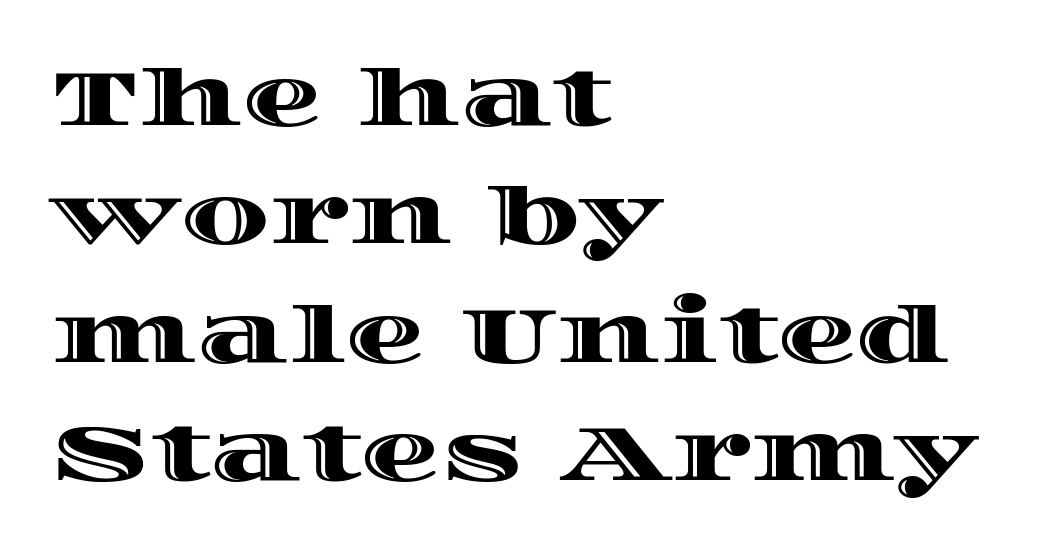
The image shows 79 px wide type, upright; set left-aligned, normal line spacing (1.5x), normal letter spacing, not underlined; a large x-height.
